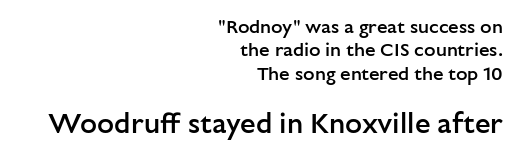
{"serif": "no", "italic": "no", "bold": "semi", "weight": "semibold", "width": "normal", "stroke_contrast": "low", "x_height": "medium", "monospaced": "no", "underline": "no", "align": "right", "line_spacing_ratio": 1.23, "letter_spacing": "normal", "letter_spacing_em": 0.0, "larger_block": "second", "size_ratio": 1.47, "glyph_px": 28}
